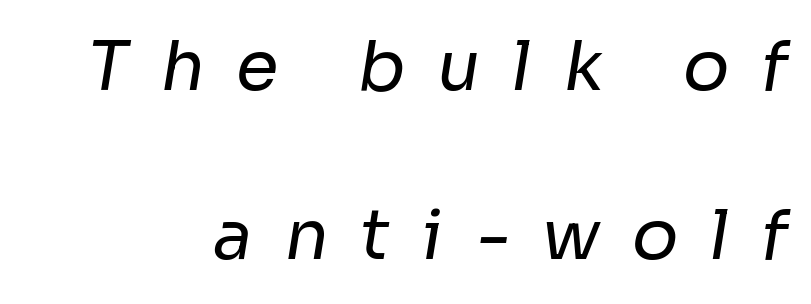
Q: Is the text bold? A: No.
Q: Is the typeface a serif or a sans-serif typeface? A: Sans-serif.
Q: Is the text underlined? A: No.
Q: How is the paragraph aligned? A: Right-aligned.
Q: Is the spacing between letters normal or unusually wide? A: Unusually wide.
Q: Is the spacing between lines tight, normal or loose? A: Loose.
Q: Width (condensed, normal, or wide)? A: Normal.
Q: Stroke contrast? A: Low.
Q: x-height? A: Medium.
Q: Monospaced? A: No.
